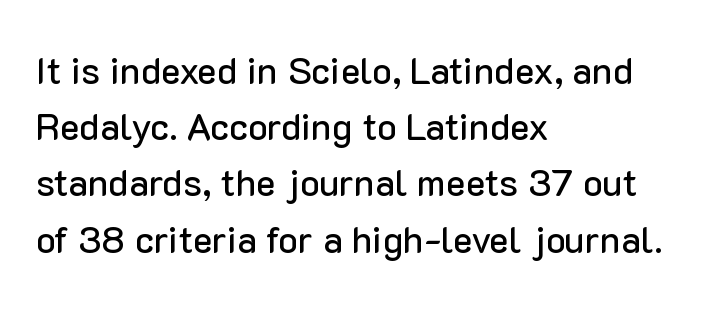
Tall strokes in this sample are plumb rather than angled. Every row of glyphs begins at an identical x-position on the left. Each letter keeps its own natural width here, so spacing adapts to shape. A typesetter would label this face a sans.
